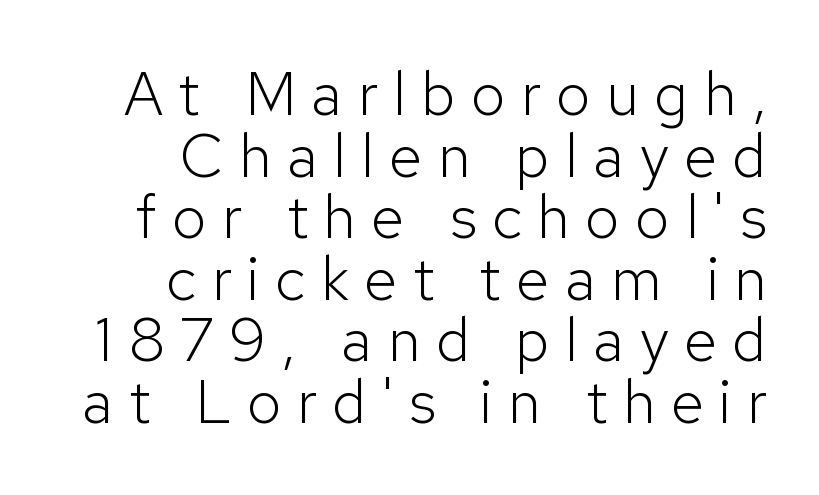
The face used here is proportionally spaced, like ordinary book or web type. Here the glyphs are tracked loosely, breaking word shapes into spaced letters. Is there much room between lines? No — they nearly touch. Typeset ragged left — the right edge is the straight one. Posture: vertical. The letters carry no serifs — their stems end cleanly without finishing strokes.
